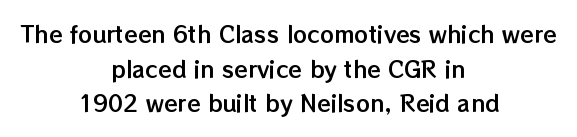
The image shows 22 px text type, upright; set centered, normal line spacing (1.57x), normal letter spacing, not underlined.
